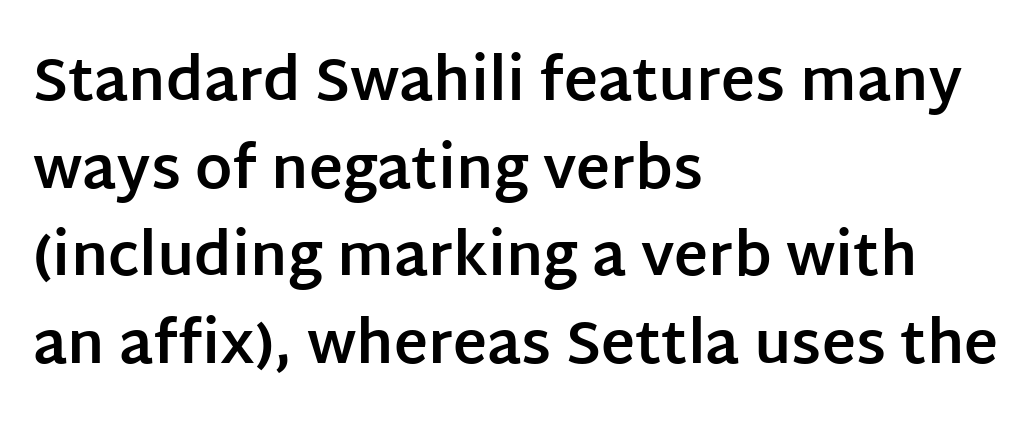
{"serif": "no", "italic": "no", "bold": "yes", "weight": "bold", "width": "normal", "stroke_contrast": "low", "x_height": "large", "monospaced": "no", "underline": "no", "align": "left", "line_spacing": "normal", "line_spacing_ratio": 1.51, "letter_spacing": "normal", "letter_spacing_em": 0.0, "glyph_px": 58}
